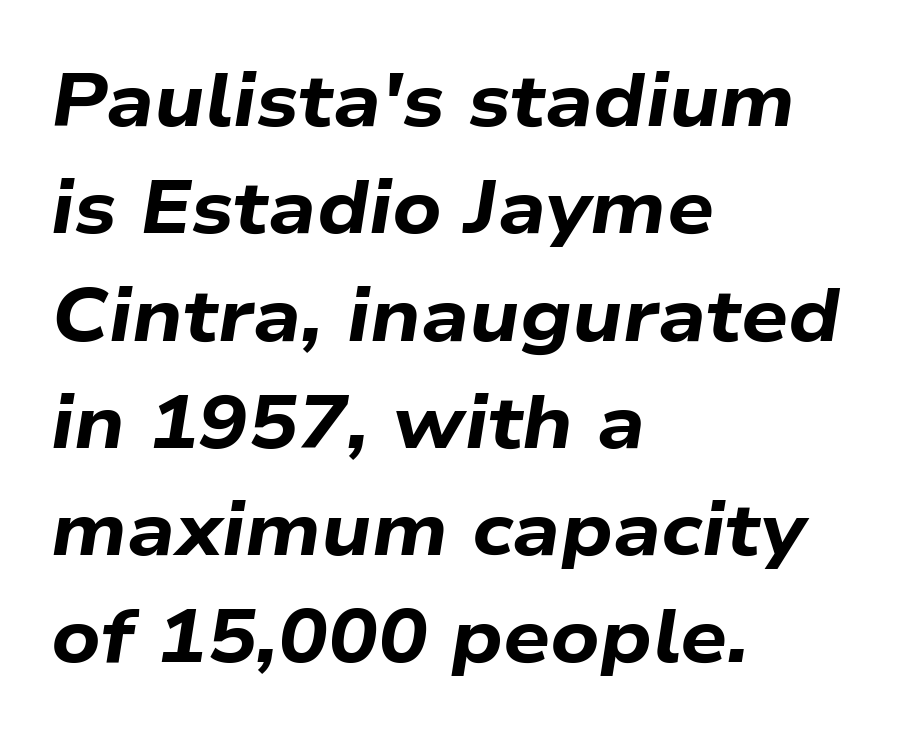
{"italic": "yes", "lean": "right", "slant_degrees": 9, "bold": "yes", "weight": "bold", "width": "wide", "stroke_contrast": "low", "x_height": "medium", "monospaced": "no", "underline": "no", "align": "left", "line_spacing": "normal", "line_spacing_ratio": 1.45, "letter_spacing": "normal", "letter_spacing_em": 0.0, "glyph_px": 74}
